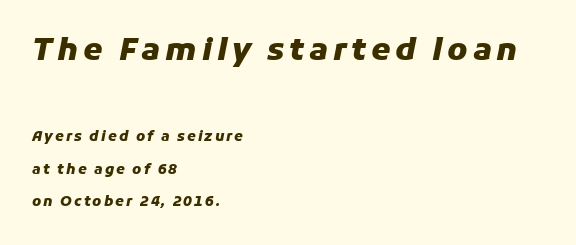
The image shows 31 px heavy type, italic (leaning right); set left-aligned, loose line spacing (2.31x), not underlined; the first (top) block is 2.21x larger; low stroke contrast and a medium x-height.
